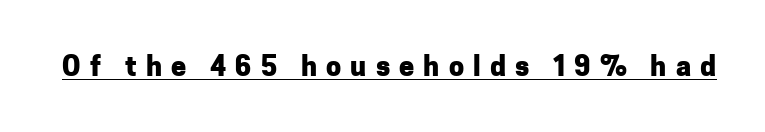
Chunky letters — that's bold for sure. The font's upright variant was chosen for this text. Here the glyphs are tracked loosely, breaking word shapes into spaced letters. Glance below the letters and you will spot a drawn line.
